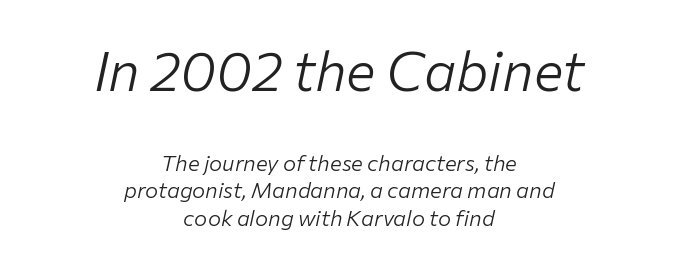
Q: Is the text bold? A: No.
Q: Is the text italic (slanted)? A: Yes, it leans right by about 12 degrees.
Q: Is the text underlined? A: No.
Q: How is the paragraph aligned? A: Centered.
Q: Is the spacing between letters normal or unusually wide? A: Normal.
Q: Is the spacing between lines tight, normal or loose? A: Normal.
Q: Which block of text is set in a larger size, the first (top) or the second (bottom)? A: The first (top) one.
Q: Width (condensed, normal, or wide)? A: Normal.
Q: Stroke contrast? A: Low.
Q: x-height? A: Medium.
Q: Monospaced? A: No.
